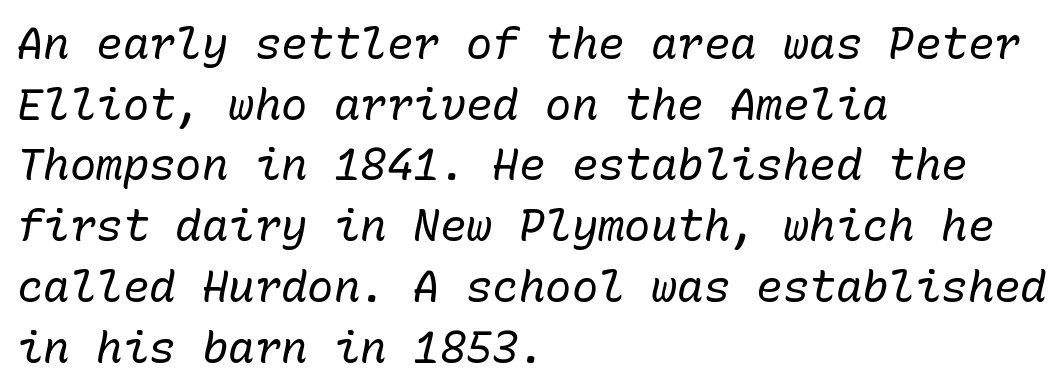
The image shows 44 px regular-weight type, italic (leaning right), monospaced; set left-aligned, normal line spacing (1.38x), normal letter spacing, not underlined; low stroke contrast and a medium x-height.
